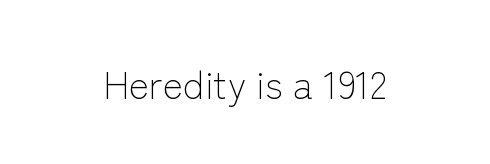
Q: Is the text bold? A: No.
Q: Is the text italic (slanted)? A: No, it is upright.
Q: Is the typeface a serif or a sans-serif typeface? A: Sans-serif.
Q: Is the text underlined? A: No.
Q: How is the paragraph aligned? A: Centered.
Q: Is the spacing between letters normal or unusually wide? A: Normal.
Q: Width (condensed, normal, or wide)? A: Normal.
Q: Stroke contrast? A: Low.
Q: x-height? A: Medium.
Q: Monospaced? A: No.
